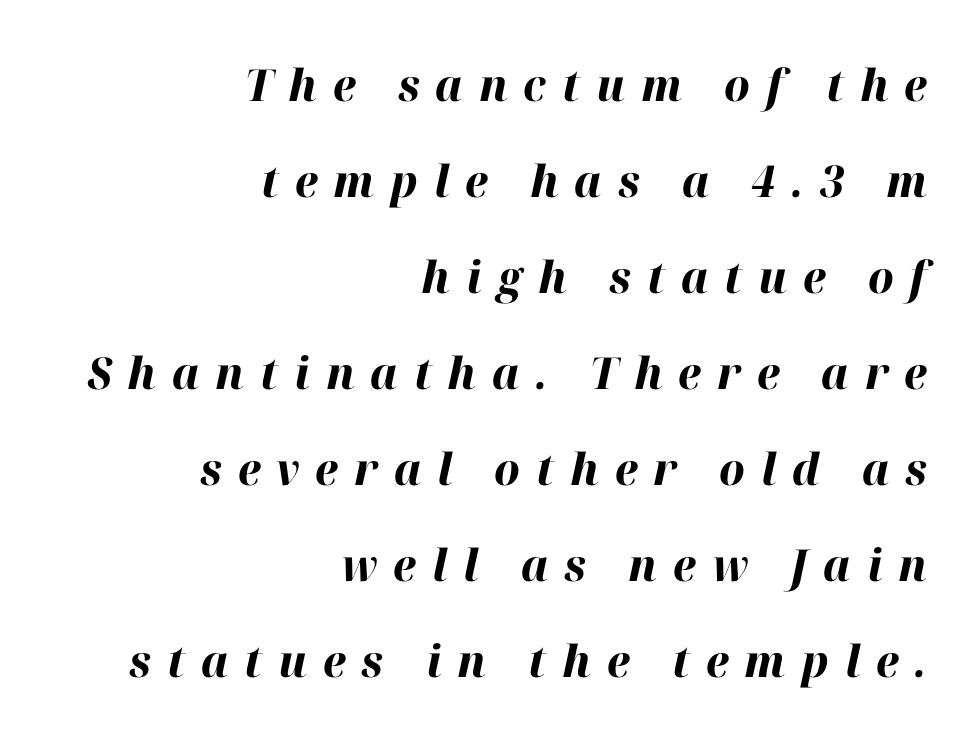
The image shows 44 px bold type, italic (leaning right); set right-aligned, loose line spacing (2.18x), unusually wide letter spacing (+0.36 em), not underlined; high stroke contrast and a medium x-height.
